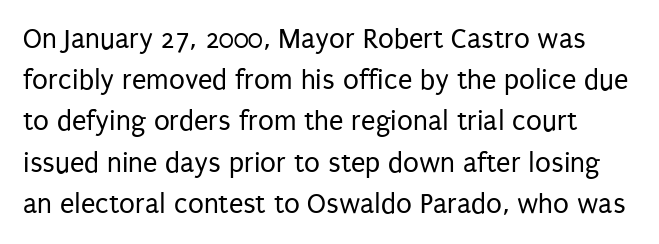
The image shows 29 px regular-weight, condensed sans-serif type, upright; set normal line spacing (1.42x), normal letter spacing, not underlined; low stroke contrast and a large x-height.
